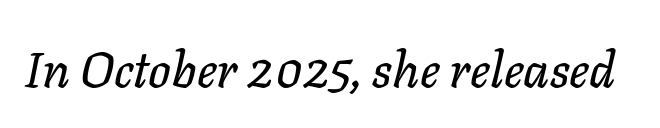
{"italic": "yes", "lean": "right", "slant_degrees": 11, "width": "normal", "stroke_contrast": "low", "x_height": "medium", "monospaced": "no", "underline": "no", "letter_spacing": "normal", "letter_spacing_em": 0.0, "glyph_px": 50}
